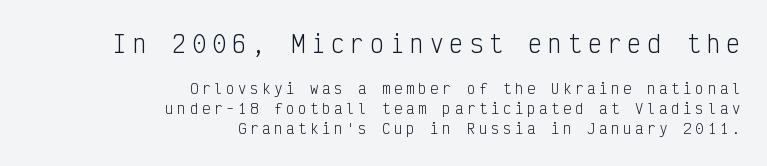
The image shows 23 px text type, upright; set right-aligned, normal line spacing (1.43x), unusually wide letter spacing (+0.26 em), not underlined; the first (top) block is 1.64x larger.
